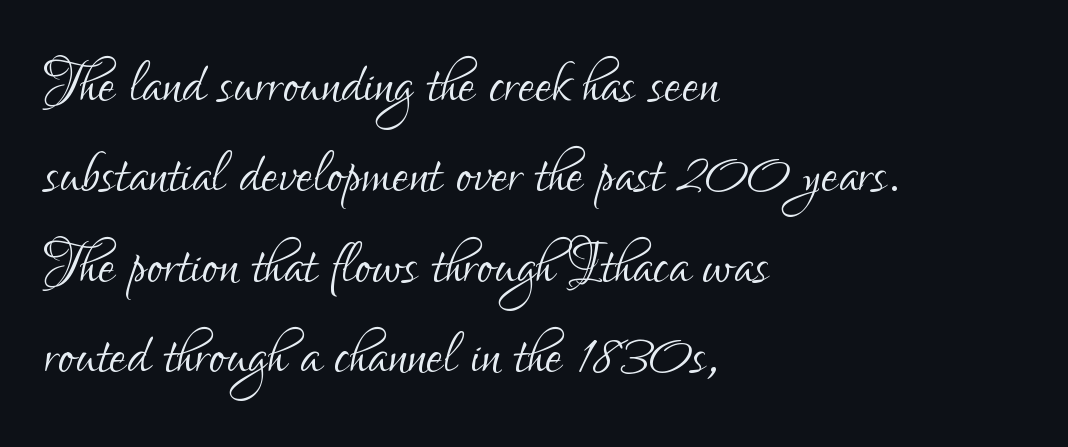
The image shows 76 px light, condensed sans-serif type; set left-aligned, line spacing 1.19x, normal letter spacing, not underlined; low stroke contrast and a small x-height.
